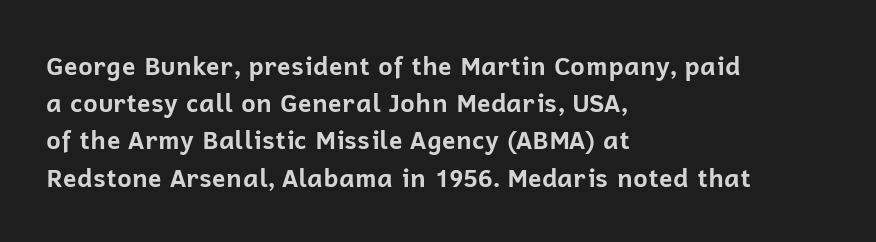
Q: Is the text bold? A: Yes.
Q: Is the text italic (slanted)? A: No, it is upright.
Q: Is the text underlined? A: No.
Q: How is the paragraph aligned? A: Left-aligned.
Q: Is the spacing between letters normal or unusually wide? A: Normal.
Q: Is the spacing between lines tight, normal or loose? A: Normal.
